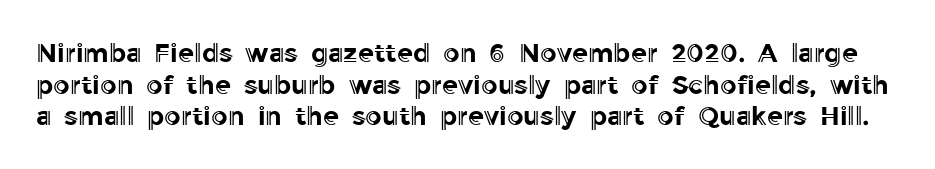
Is there any slant? The stems are plumb. Nobody drew a line under any word here. Characters follow at the spacing the type designer built in.
